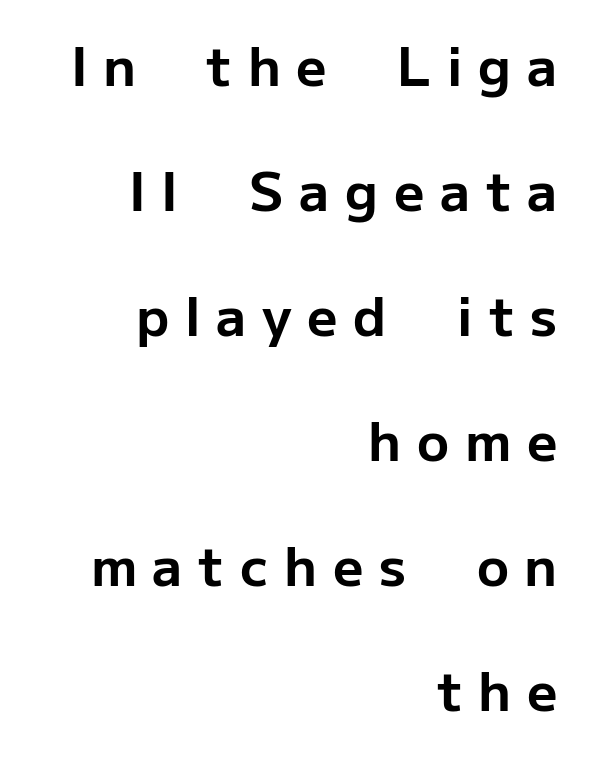
{"serif": "no", "italic": "no", "bold": "yes", "weight": "bold", "width": "normal", "stroke_contrast": "low", "x_height": "medium", "monospaced": "no", "underline": "no", "align": "right", "line_spacing": "loose", "line_spacing_ratio": 2.36, "letter_spacing": "wide", "letter_spacing_em": 0.3, "glyph_px": 53}
